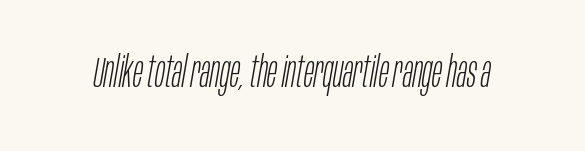
Q: Is the text bold? A: No.
Q: Is the text italic (slanted)? A: Yes, it leans right by about 10 degrees.
Q: Is the text underlined? A: No.
Q: Is the spacing between letters normal or unusually wide? A: Normal.
Q: Width (condensed, normal, or wide)? A: Condensed.
Q: Stroke contrast? A: Low.
Q: x-height? A: Large.
Q: Monospaced? A: No.
